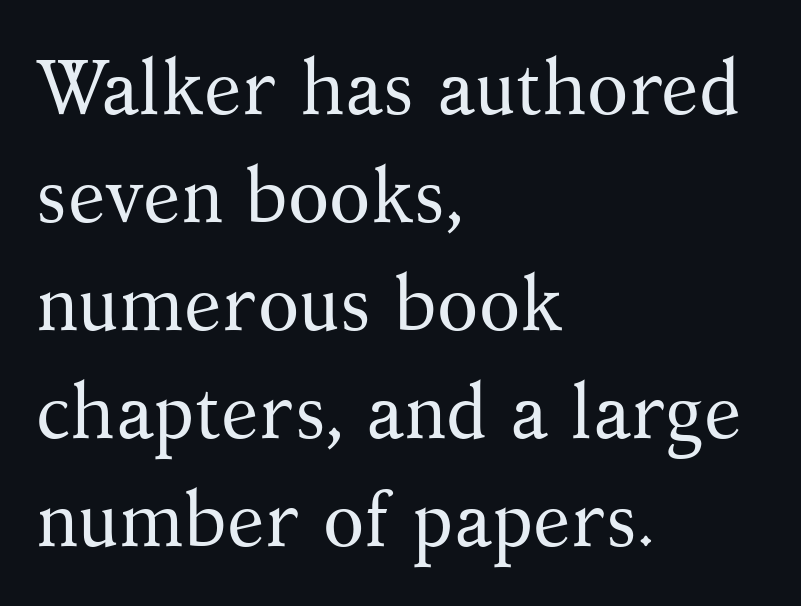
Q: Is the text bold? A: No.
Q: Is the text italic (slanted)? A: No, it is upright.
Q: Is the typeface a serif or a sans-serif typeface? A: Serif.
Q: Is the text underlined? A: No.
Q: How is the paragraph aligned? A: Left-aligned.
Q: Is the spacing between letters normal or unusually wide? A: Normal.
Q: Is the spacing between lines tight, normal or loose? A: Normal.
Q: Width (condensed, normal, or wide)? A: Normal.
Q: Stroke contrast? A: Medium.
Q: x-height? A: Medium.
Q: Monospaced? A: No.
